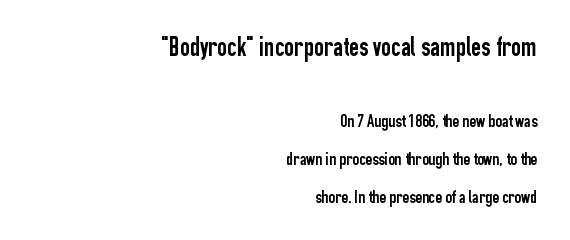
The image shows 27 px text type, upright; set right-aligned, loose line spacing (2.1x), normal letter spacing, not underlined; the first (top) block is 1.5x larger.
